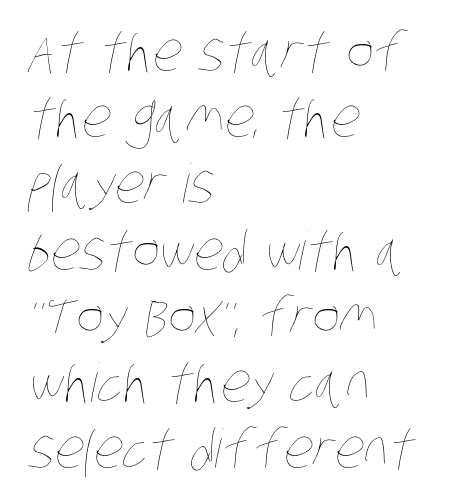
{"bold": "no", "weight": "thin", "width": "condensed", "stroke_contrast": "low", "x_height": "large", "monospaced": "no", "underline": "no", "align": "left", "line_spacing": "normal", "line_spacing_ratio": 1.25, "letter_spacing": "normal", "letter_spacing_em": 0.0, "glyph_px": 53}
